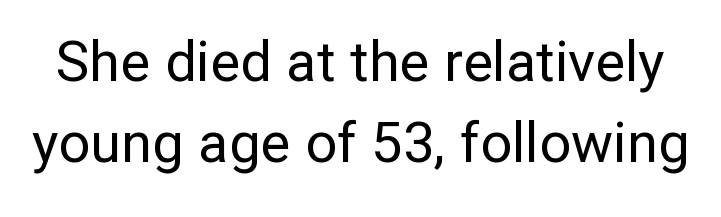
Q: Is the text bold? A: No.
Q: Is the text italic (slanted)? A: No, it is upright.
Q: Is the typeface a serif or a sans-serif typeface? A: Sans-serif.
Q: Is the text underlined? A: No.
Q: Is the spacing between letters normal or unusually wide? A: Normal.
Q: Is the spacing between lines tight, normal or loose? A: Normal.
Q: Width (condensed, normal, or wide)? A: Normal.
Q: Stroke contrast? A: Low.
Q: x-height? A: Medium.
Q: Monospaced? A: No.
